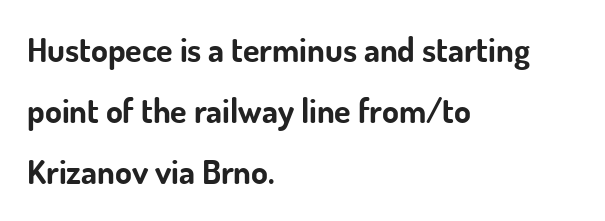
Q: Is the text bold? A: Yes.
Q: Is the text italic (slanted)? A: No, it is upright.
Q: Is the typeface a serif or a sans-serif typeface? A: Sans-serif.
Q: Is the text underlined? A: No.
Q: How is the paragraph aligned? A: Left-aligned.
Q: Is the spacing between letters normal or unusually wide? A: Normal.
Q: Width (condensed, normal, or wide)? A: Normal.
Q: Stroke contrast? A: Low.
Q: x-height? A: Small.
Q: Monospaced? A: No.
